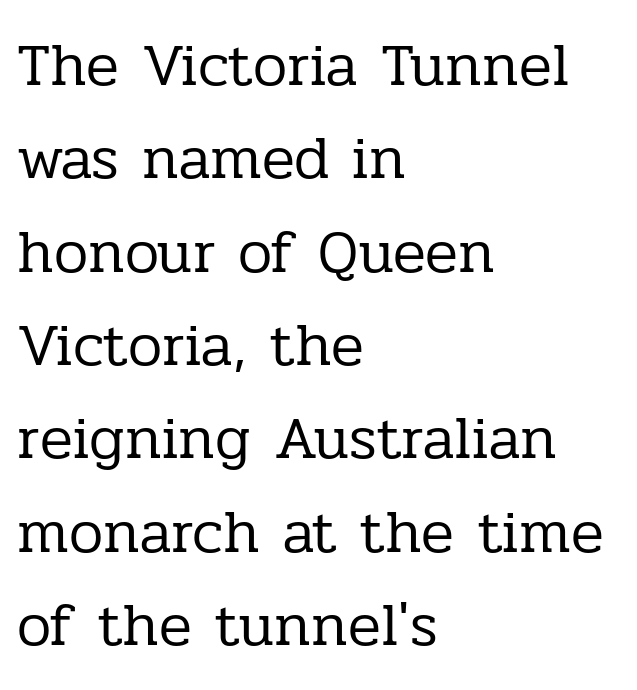
{"serif": "yes", "italic": "no", "bold": "no", "weight": "regular", "width": "normal", "stroke_contrast": "low", "x_height": "medium", "monospaced": "no", "underline": "no", "align": "left", "line_spacing": "normal", "line_spacing_ratio": 1.53, "letter_spacing": "normal", "letter_spacing_em": 0.0, "glyph_px": 61}
